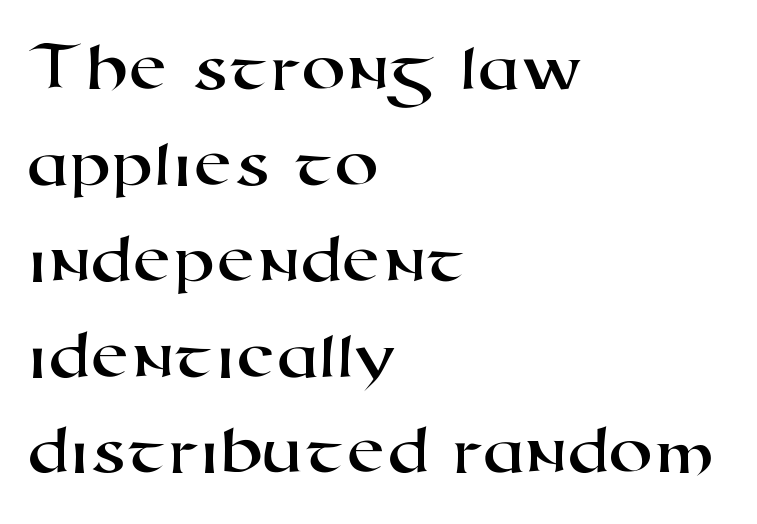
Q: Is the typeface a serif or a sans-serif typeface? A: Sans-serif.
Q: Is the text underlined? A: No.
Q: How is the paragraph aligned? A: Left-aligned.
Q: Is the spacing between letters normal or unusually wide? A: Normal.
Q: Is the spacing between lines tight, normal or loose? A: Normal.
Q: Width (condensed, normal, or wide)? A: Wide.
Q: Stroke contrast? A: High.
Q: x-height? A: Medium.
Q: Monospaced? A: No.
